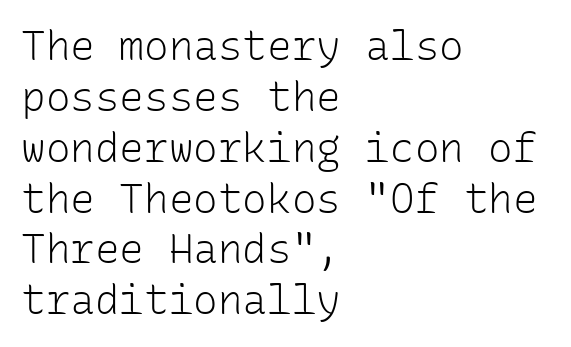
The image shows 41 px light sans-serif type, upright, monospaced; set left-aligned, line spacing 1.24x, normal letter spacing, not underlined; low stroke contrast and a medium x-height.
